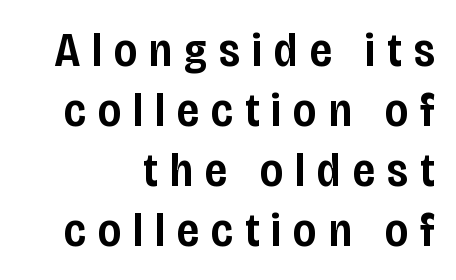
The image shows 48 px semibold, condensed sans-serif type, upright; set right-aligned, normal line spacing (1.25x), unusually wide letter spacing (+0.25 em), not underlined; low stroke contrast and a large x-height.
